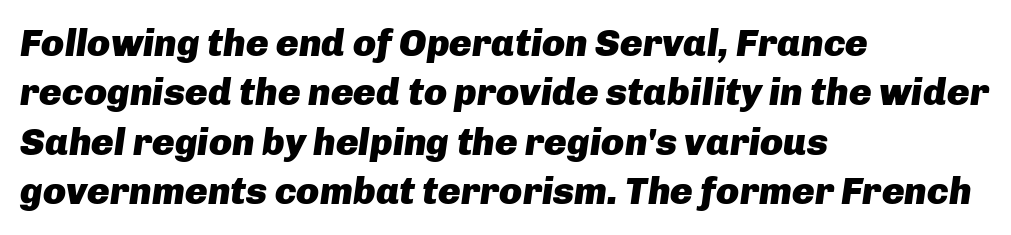
{"italic": "yes", "lean": "right", "slant_degrees": 8, "bold": "yes", "weight": "heavy", "width": "normal", "stroke_contrast": "low", "x_height": "medium", "monospaced": "no", "underline": "no", "align": "left", "line_spacing": "normal", "line_spacing_ratio": 1.3, "letter_spacing": "normal", "letter_spacing_em": 0.0, "glyph_px": 38}
